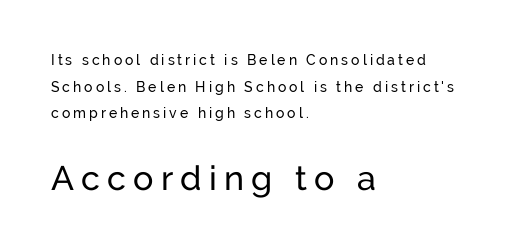
{"serif": "no", "italic": "no", "width": "normal", "stroke_contrast": "low", "x_height": "medium", "monospaced": "no", "underline": "no", "align": "left", "line_spacing": "loose", "line_spacing_ratio": 1.9, "letter_spacing": "wide", "letter_spacing_em": 0.21, "larger_block": "second", "size_ratio": 2.43, "glyph_px": 34}
